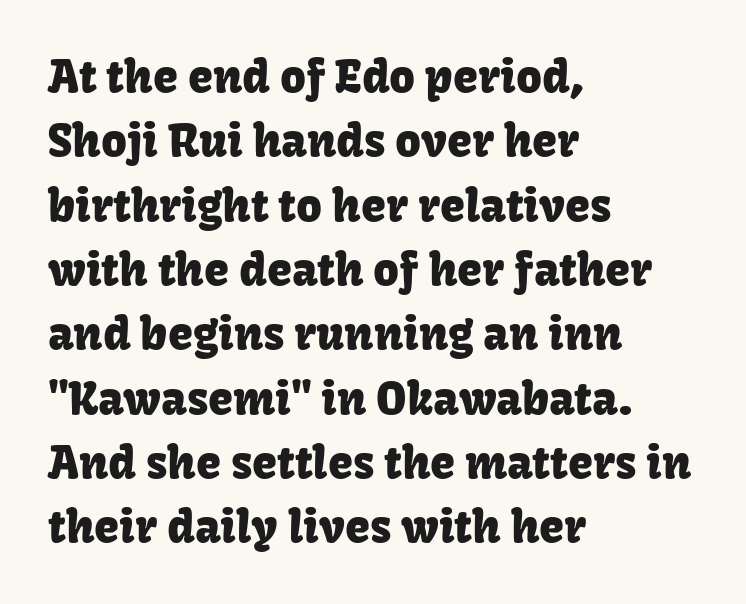
Here the designer chose a conventional face with non-uniform glyph widths. Line spacing here is normal. Check where the strokes stop: nothing finishes them off — pure sans. The tracking reads as untouched default to a designer's eye. This is the regular roman posture of the typeface.
